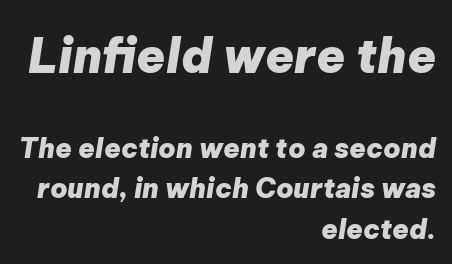
{"italic": "yes", "lean": "right", "slant_degrees": 9, "bold": "yes", "weight": "heavy", "width": "normal", "stroke_contrast": "low", "x_height": "medium", "monospaced": "no", "underline": "no", "align": "right", "line_spacing": "normal", "line_spacing_ratio": 1.51, "letter_spacing": "normal", "letter_spacing_em": 0.0, "larger_block": "first", "size_ratio": 1.74, "glyph_px": 47}
